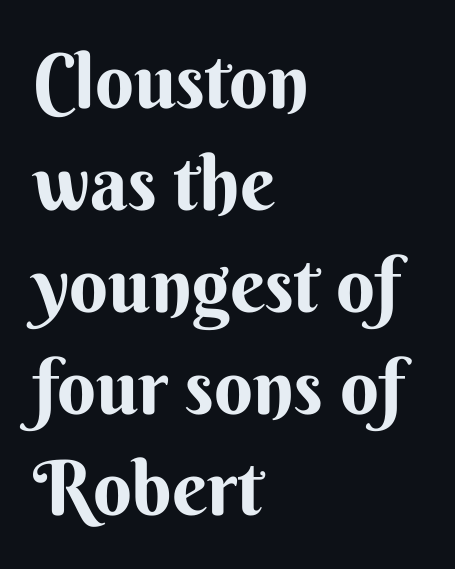
Think of a printed novel: that variable character pitch is what you see here. Tracking value appears to be zero — textbook default spacing. The rag falls on the right side of this text block. The face used here is a sans, in the tradition of grotesques and geometrics. Regarding leading, the lines here are spaced in the standard way. A bare baseline throughout the passage.
